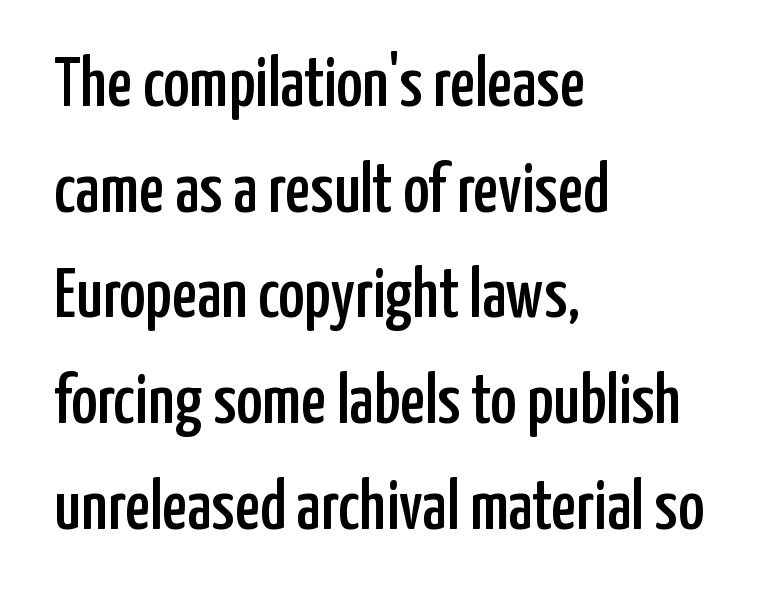
Line starts are locked; line ends wander. Each row of text sits above clean, open space. The line texture is even and compact thanks to regular tracking. Each new line begins a customary step beneath the previous one. This is sans-serif lettering, the kind often seen on screens and signage.
